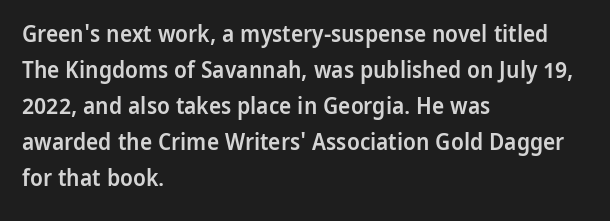
Q: Is the text bold? A: Semi-bold.
Q: Is the text italic (slanted)? A: No, it is upright.
Q: Is the text underlined? A: No.
Q: How is the paragraph aligned? A: Left-aligned.
Q: Is the spacing between letters normal or unusually wide? A: Normal.
Q: Is the spacing between lines tight, normal or loose? A: Normal.
